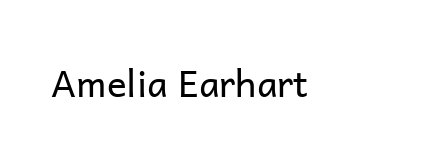
{"serif": "no", "italic": "no", "bold": "no", "weight": "regular", "width": "normal", "stroke_contrast": "low", "x_height": "medium", "monospaced": "no", "underline": "no", "letter_spacing": "normal", "letter_spacing_em": 0.0, "glyph_px": 37}
